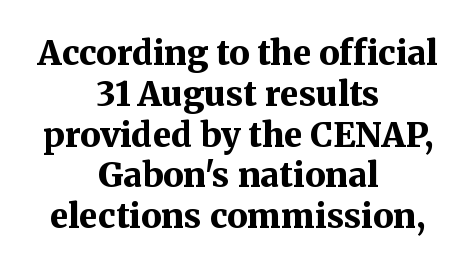
Q: Is the text bold? A: Yes.
Q: Is the text italic (slanted)? A: No, it is upright.
Q: Is the typeface a serif or a sans-serif typeface? A: Serif.
Q: Is the text underlined? A: No.
Q: How is the paragraph aligned? A: Centered.
Q: Is the spacing between letters normal or unusually wide? A: Normal.
Q: Width (condensed, normal, or wide)? A: Normal.
Q: Stroke contrast? A: Medium.
Q: x-height? A: Medium.
Q: Monospaced? A: No.
